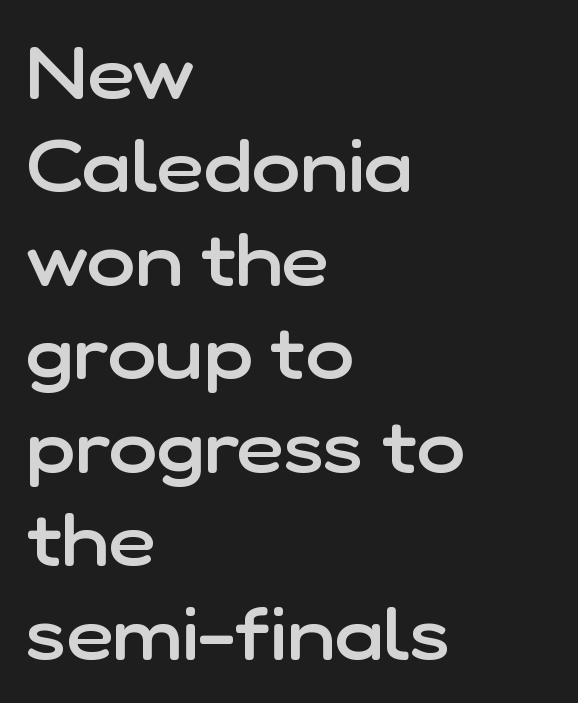
The image shows 73 px semibold sans-serif type, upright; set left-aligned, normal line spacing (1.28x), normal letter spacing, not underlined; low stroke contrast and a medium x-height.
